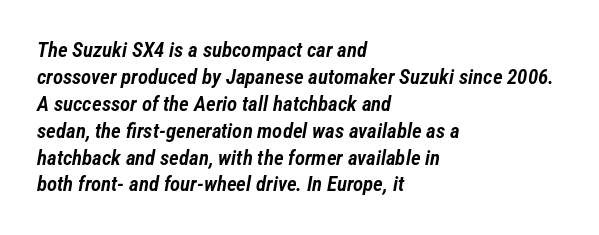
Q: Is the text bold? A: Semi-bold.
Q: Is the text italic (slanted)? A: Yes, it leans right by about 12 degrees.
Q: Is the text underlined? A: No.
Q: How is the paragraph aligned? A: Left-aligned.
Q: Is the spacing between letters normal or unusually wide? A: Normal.
Q: Is the spacing between lines tight, normal or loose? A: Normal.
